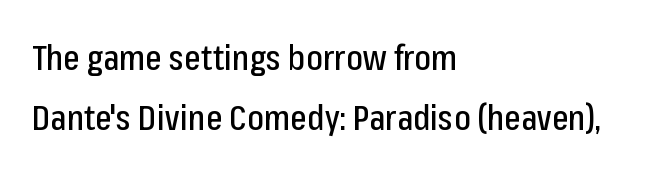
Each word holds together tightly as a unit, with standard inter-letter gaps. What kind of face is this? One without serifs — a sans. One-word summary of the alignment: left. This sample has the flowing, uneven cadence of proportional lettering.
